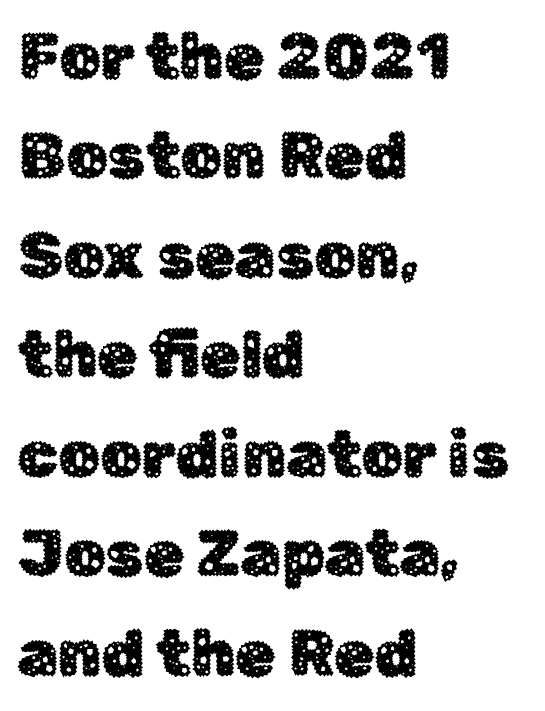
The image shows 65 px sans-serif type, upright; set left-aligned, normal line spacing (1.53x), normal letter spacing, not underlined; low stroke contrast and a medium x-height.
